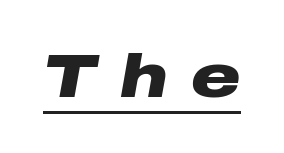
The image shows 61 px heavy, wide type, italic (leaning right); set unusually wide letter spacing (+0.38 em), underlined; low stroke contrast and a medium x-height.
